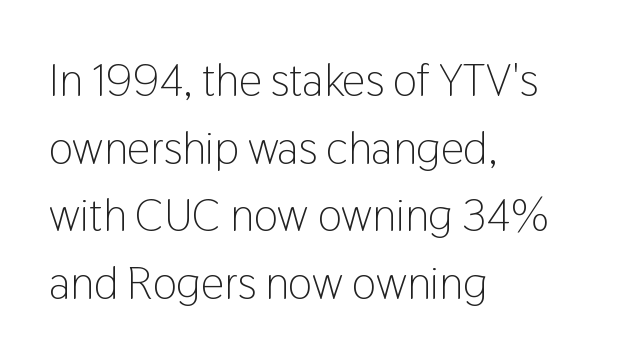
The image shows 46 px light, condensed sans-serif type, upright; set left-aligned, normal line spacing (1.47x), normal letter spacing, not underlined; low stroke contrast and a medium x-height.
